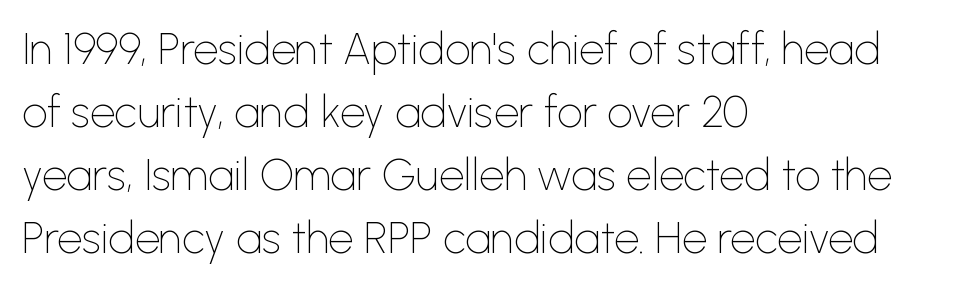
The image shows 44 px thin sans-serif type, upright; set left-aligned, normal line spacing (1.43x), normal letter spacing, not underlined; low stroke contrast and a medium x-height.
